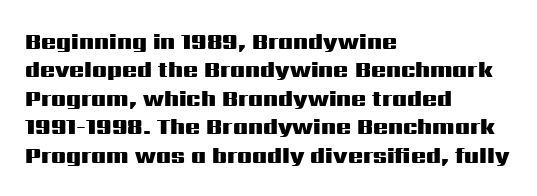
Q: Is the text bold? A: Yes.
Q: Is the text italic (slanted)? A: No, it is upright.
Q: Is the text underlined? A: No.
Q: How is the paragraph aligned? A: Left-aligned.
Q: Is the spacing between letters normal or unusually wide? A: Normal.
Q: Is the spacing between lines tight, normal or loose? A: Normal.
